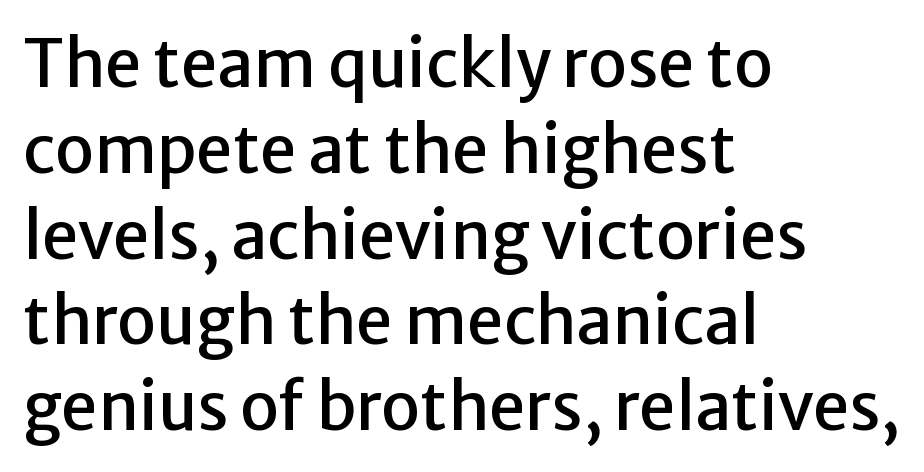
The image shows 65 px sans-serif type, upright; set left-aligned, normal line spacing (1.32x), normal letter spacing, not underlined; low stroke contrast and a medium x-height.
